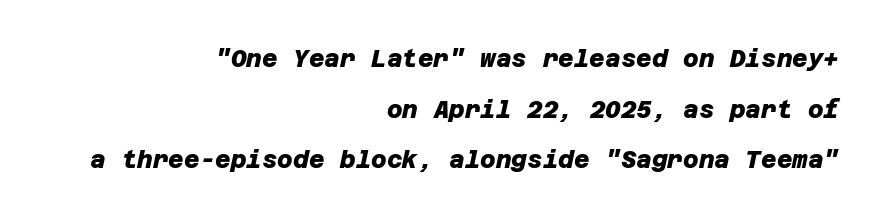
Q: Is the text bold? A: Yes.
Q: Is the text underlined? A: No.
Q: How is the paragraph aligned? A: Right-aligned.
Q: Is the spacing between letters normal or unusually wide? A: Normal.
Q: Is the spacing between lines tight, normal or loose? A: Loose.
